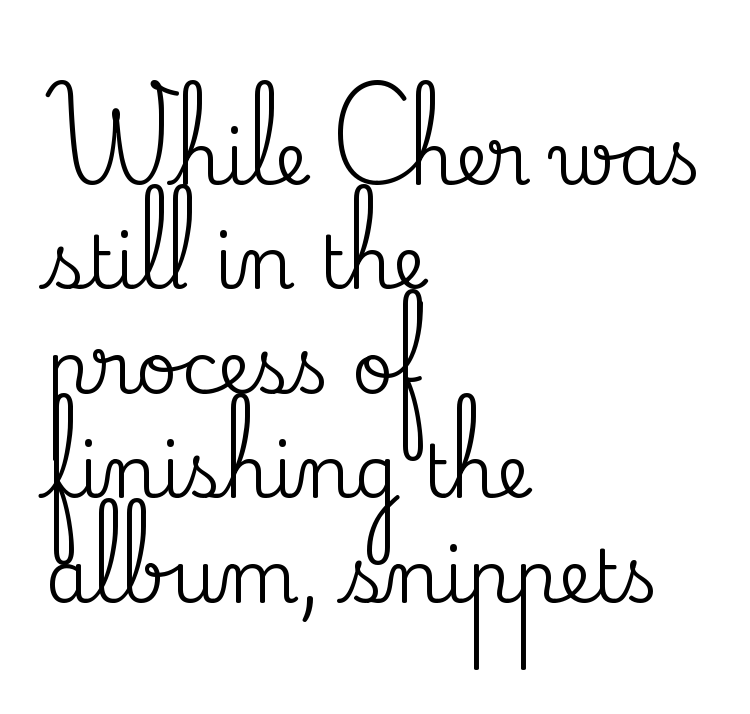
The image shows 72 px serif type, upright; set left-aligned, normal line spacing (1.45x), normal letter spacing, not underlined; medium stroke contrast and a small x-height.
